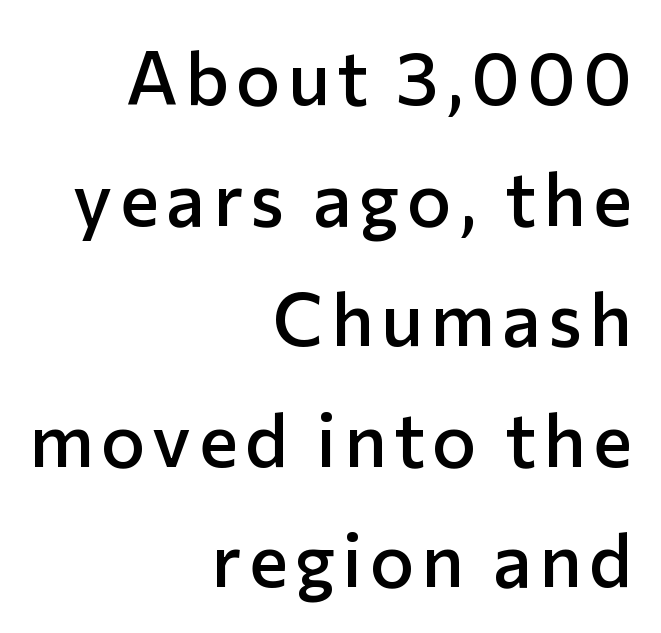
Q: Is the text bold? A: Semi-bold.
Q: Is the text italic (slanted)? A: No, it is upright.
Q: Is the typeface a serif or a sans-serif typeface? A: Sans-serif.
Q: Is the text underlined? A: No.
Q: How is the paragraph aligned? A: Right-aligned.
Q: Is the spacing between lines tight, normal or loose? A: Normal.
Q: Width (condensed, normal, or wide)? A: Normal.
Q: Stroke contrast? A: Low.
Q: x-height? A: Medium.
Q: Monospaced? A: No.
